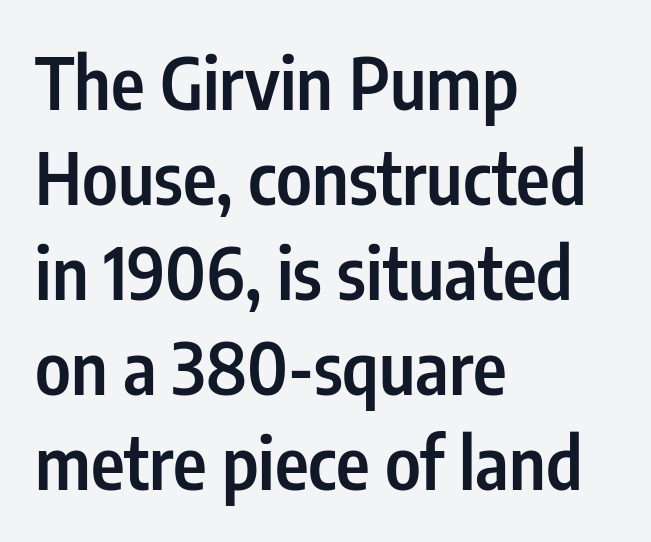
Q: Is the text bold? A: Semi-bold.
Q: Is the text italic (slanted)? A: No, it is upright.
Q: Is the typeface a serif or a sans-serif typeface? A: Sans-serif.
Q: Is the text underlined? A: No.
Q: How is the paragraph aligned? A: Left-aligned.
Q: Is the spacing between letters normal or unusually wide? A: Normal.
Q: Is the spacing between lines tight, normal or loose? A: Normal.
Q: Width (condensed, normal, or wide)? A: Condensed.
Q: Stroke contrast? A: Low.
Q: x-height? A: Medium.
Q: Monospaced? A: No.
